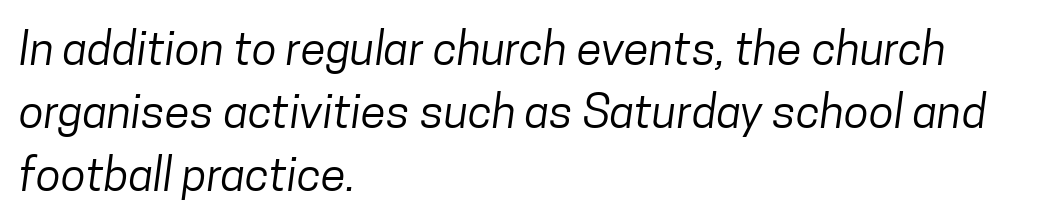
There is no visible air inserted between adjacent glyphs. Observe the absence of serifs on each vertical stroke in this sample. One-word summary of the alignment: left. The letters advance in unequal steps, a hallmark of proportional type.
